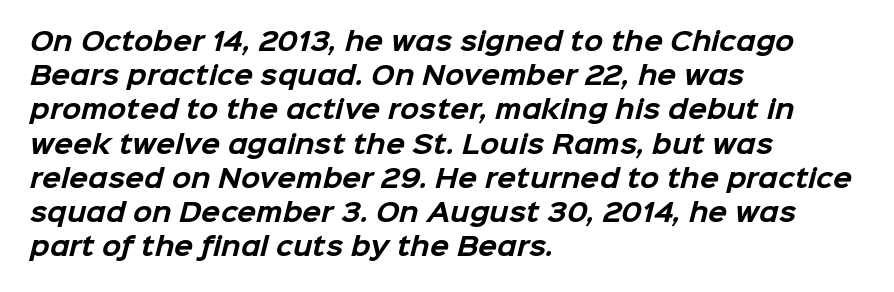
Q: Is the text bold? A: Yes.
Q: Is the text underlined? A: No.
Q: How is the paragraph aligned? A: Left-aligned.
Q: Is the spacing between letters normal or unusually wide? A: Normal.
Q: Is the spacing between lines tight, normal or loose? A: Normal.
